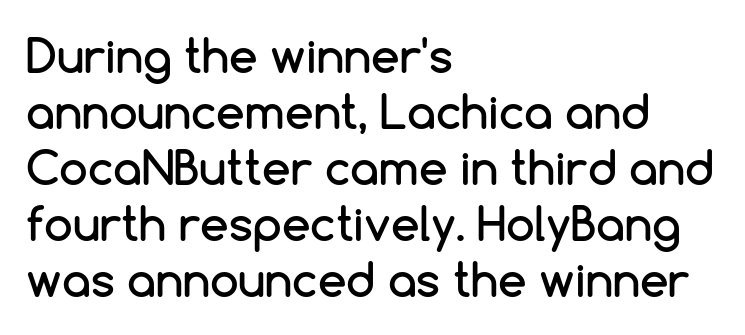
Q: Is the text italic (slanted)? A: No, it is upright.
Q: Is the typeface a serif or a sans-serif typeface? A: Sans-serif.
Q: Is the text underlined? A: No.
Q: How is the paragraph aligned? A: Left-aligned.
Q: Is the spacing between letters normal or unusually wide? A: Normal.
Q: Width (condensed, normal, or wide)? A: Normal.
Q: Stroke contrast? A: Low.
Q: x-height? A: Medium.
Q: Monospaced? A: No.
